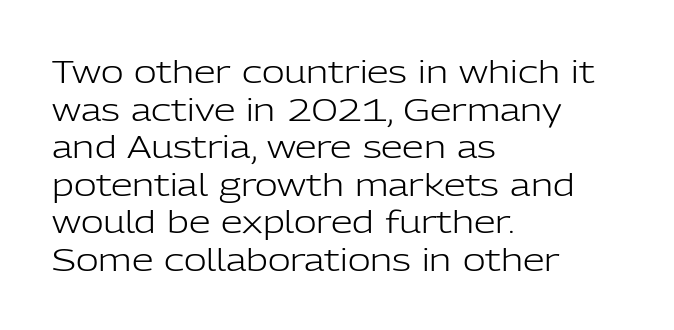
The image shows 31 px light sans-serif type, upright; set left-aligned, line spacing 1.21x, normal letter spacing, not underlined; low stroke contrast and a medium x-height.
